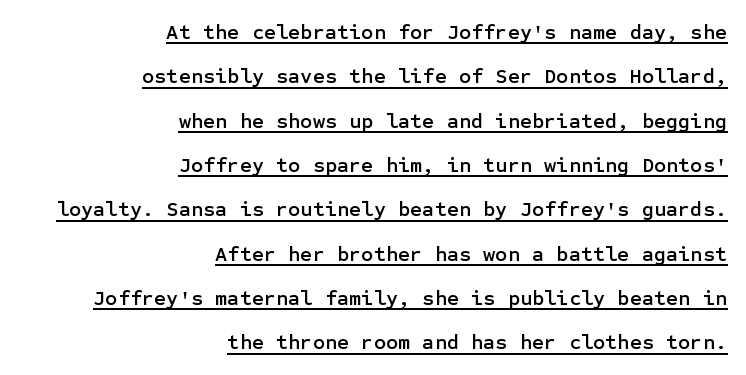
Emphasis is given by a line drawn under the lettering. The letters stand upright; this is a roman face. Is the letter spacing exaggerated? No — it looks like the ordinary default. Casual observation: everything's shoved over to the right. The space between consecutive lines is lavish.
